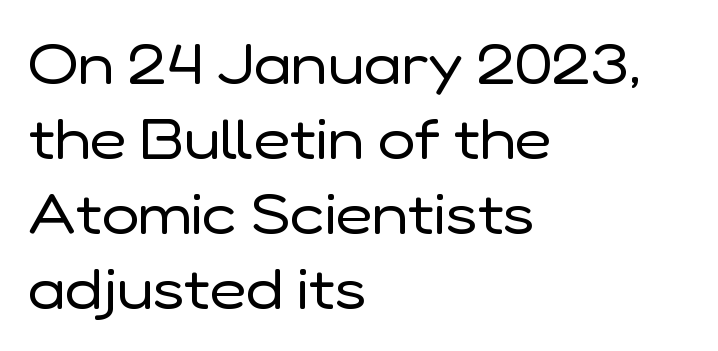
Q: Is the text bold? A: No.
Q: Is the text italic (slanted)? A: No, it is upright.
Q: Is the typeface a serif or a sans-serif typeface? A: Sans-serif.
Q: Is the text underlined? A: No.
Q: How is the paragraph aligned? A: Left-aligned.
Q: Is the spacing between letters normal or unusually wide? A: Normal.
Q: Is the spacing between lines tight, normal or loose? A: Normal.
Q: Width (condensed, normal, or wide)? A: Normal.
Q: Stroke contrast? A: Low.
Q: x-height? A: Medium.
Q: Monospaced? A: No.
